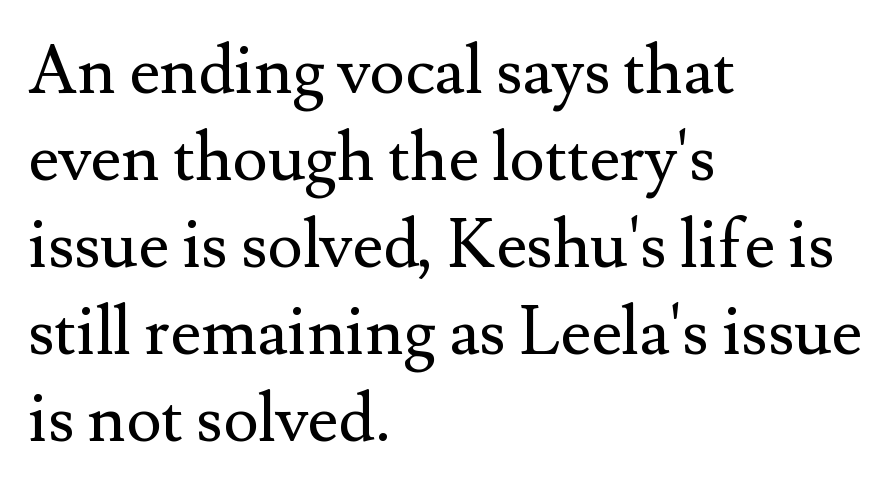
The image shows 67 px regular-weight serif type, upright; set left-aligned, normal line spacing (1.3x), normal letter spacing, not underlined; medium stroke contrast and a small x-height.
